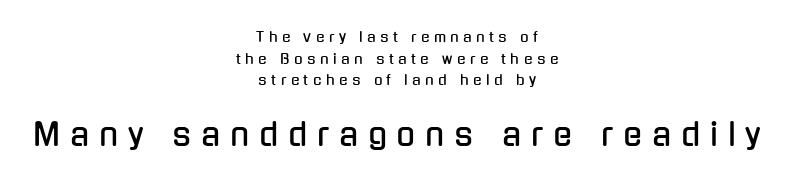
The image shows 31 px condensed sans-serif type, upright; set centered, normal line spacing (1.55x), unusually wide letter spacing (+0.32 em), not underlined; the second (bottom) block is 2.21x larger; low stroke contrast and a medium x-height.
